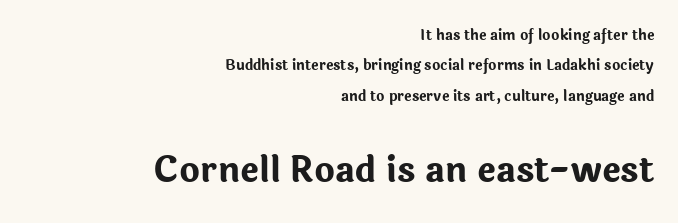
Characters follow at the spacing the type designer built in. Lines of text with bare space underneath. These lines are rendered in a variable-pitch font. Small over large — that's the arrangement of the two blocks here. The axis of the letterforms is exactly vertical. The rendering uses a large line-height, opening up the rows.
